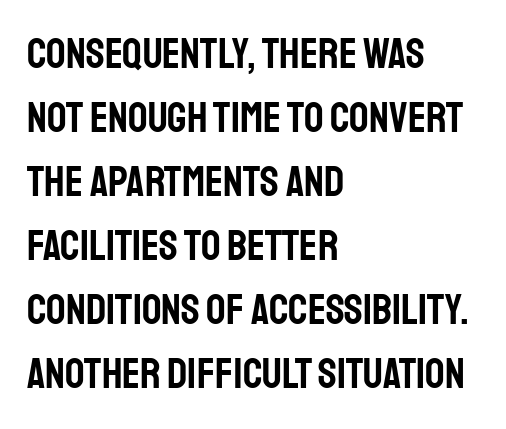
{"serif": "no", "italic": "no", "width": "condensed", "stroke_contrast": "low", "x_height": "large", "monospaced": "no", "underline": "no", "align": "left", "line_spacing": "normal", "line_spacing_ratio": 1.49, "letter_spacing": "normal", "letter_spacing_em": 0.0, "glyph_px": 43}
